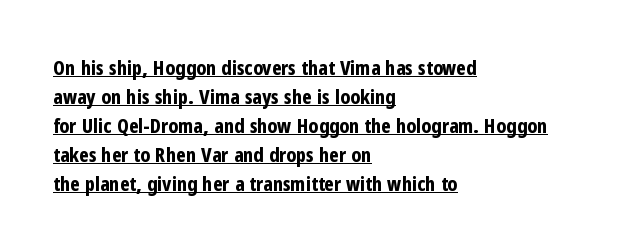
Q: Is the text bold? A: Yes.
Q: Is the text italic (slanted)? A: No, it is upright.
Q: Is the text underlined? A: Yes.
Q: How is the paragraph aligned? A: Left-aligned.
Q: Is the spacing between letters normal or unusually wide? A: Normal.
Q: Is the spacing between lines tight, normal or loose? A: Normal.
